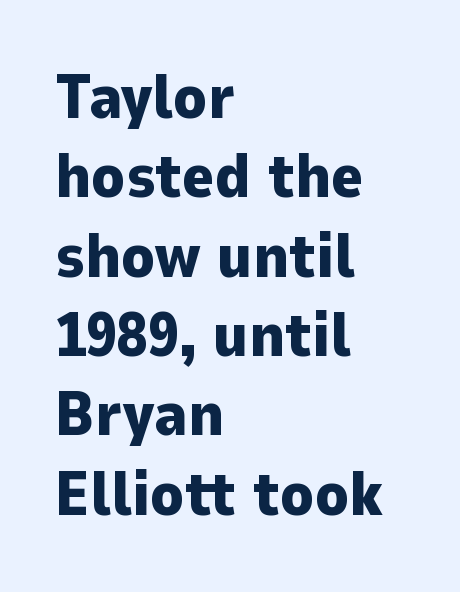
Q: Is the text bold? A: Yes.
Q: Is the text italic (slanted)? A: No, it is upright.
Q: Is the typeface a serif or a sans-serif typeface? A: Sans-serif.
Q: Is the text underlined? A: No.
Q: How is the paragraph aligned? A: Left-aligned.
Q: Is the spacing between letters normal or unusually wide? A: Normal.
Q: Is the spacing between lines tight, normal or loose? A: Normal.
Q: Width (condensed, normal, or wide)? A: Normal.
Q: Stroke contrast? A: Low.
Q: x-height? A: Medium.
Q: Monospaced? A: No.
